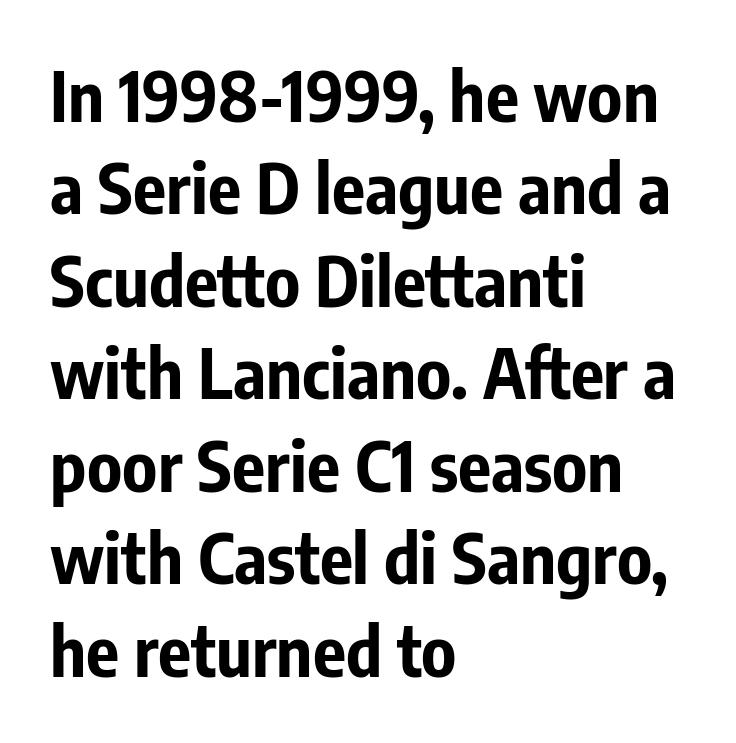
The image shows 69 px bold, condensed sans-serif type, upright; set left-aligned, normal line spacing (1.34x), normal letter spacing, not underlined; low stroke contrast and a medium x-height.
